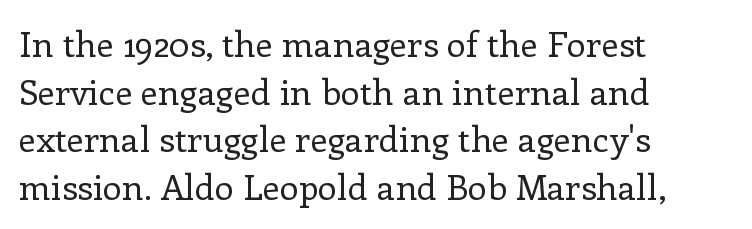
The letters carry serifs — small finishing strokes at the ends of their stems. Alignment: flush left. Nobody touched the tracking dial on this one. Rows of type keep a routine distance in the vertical direction. A typesetter would call this proportional, since set widths differ per character.
